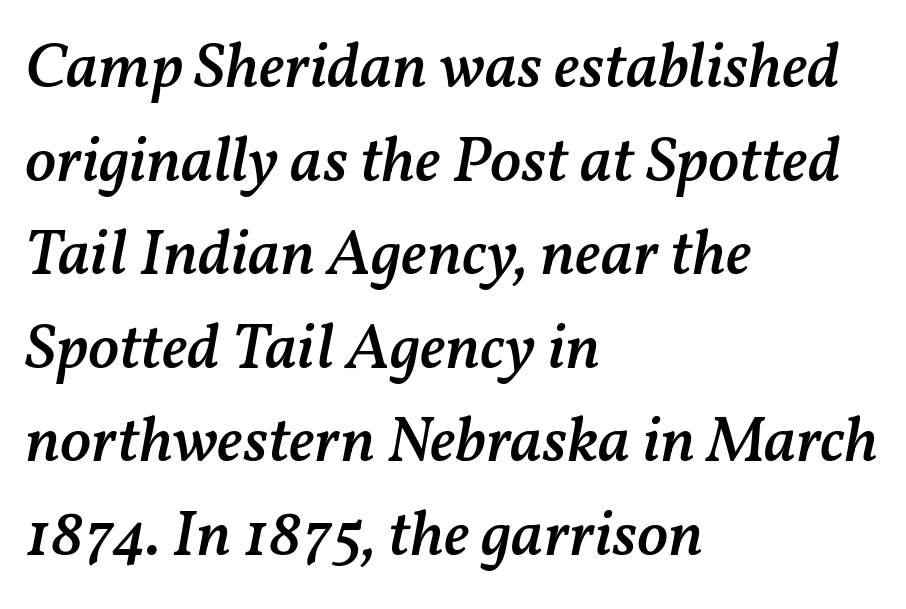
Short note: letters normally spaced. The leading is moderate, giving the passage an even texture. The face used here is a semibold: visibly heavier than regular, lighter than bold. Honestly, there is no underline to notice here at all.
